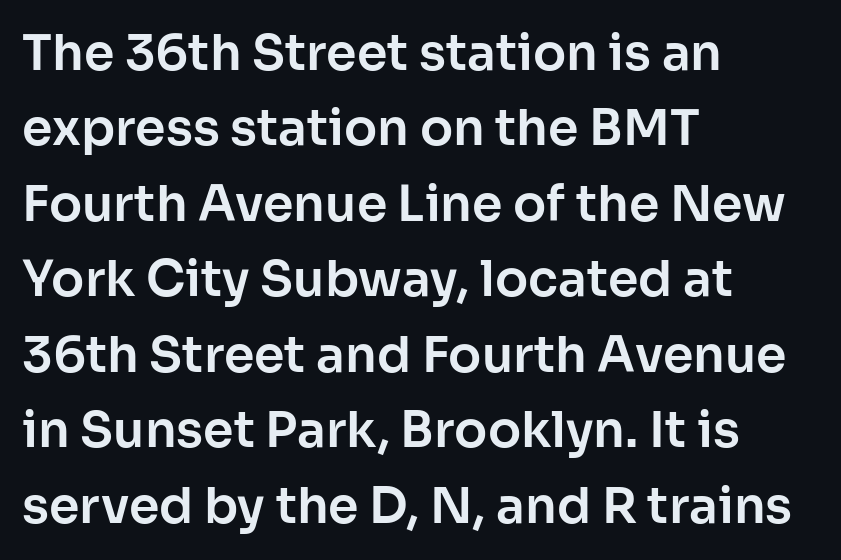
There is no visible air inserted between adjacent glyphs. The characters display no serif detailing; their extremities are plain. Decoration check: the copy has no underline. The line-height multiplier appears to be the usual default.
